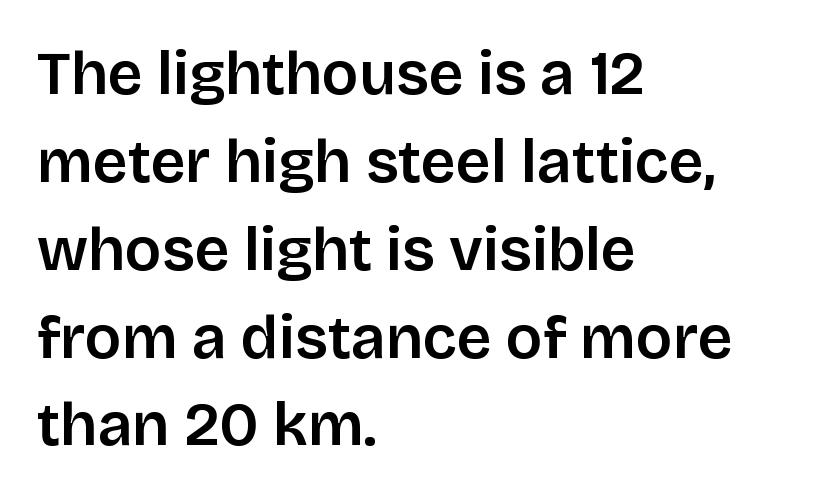
Normally led — the rows are evenly, conventionally spaced. The passage shown is typed in a proportional face where columns would drift. Italic: no, the glyphs are upright roman. The area under the type is left untouched. Note: no serifs on the glyphs.
